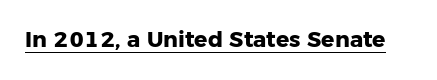
Q: Is the text bold? A: Yes.
Q: Is the text italic (slanted)? A: No, it is upright.
Q: Is the text underlined? A: Yes.
Q: Is the spacing between letters normal or unusually wide? A: Normal.
